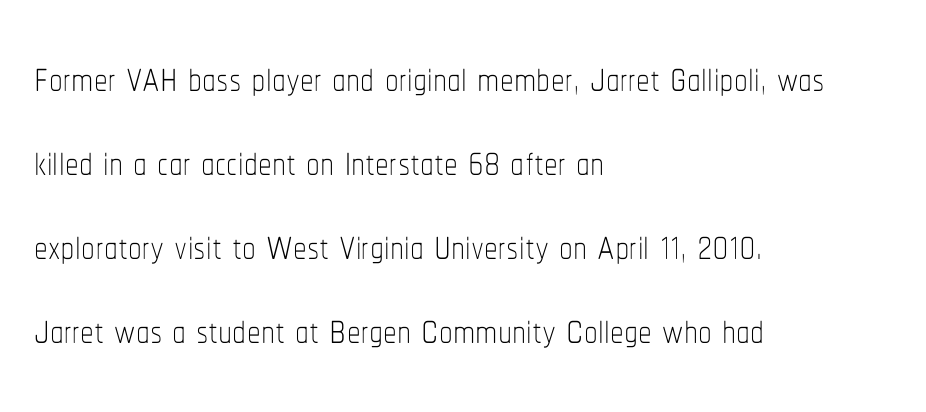
You could not count columns in this text — the font is proportionally spaced. Line beginnings align vertically; line endings do not. Each new line begins a customary step beneath the previous one. Is this a heavy cut? Hardly; it is regular or lighter. The type is set solid horizontally, with unmodified tracking. Type without underlining.
